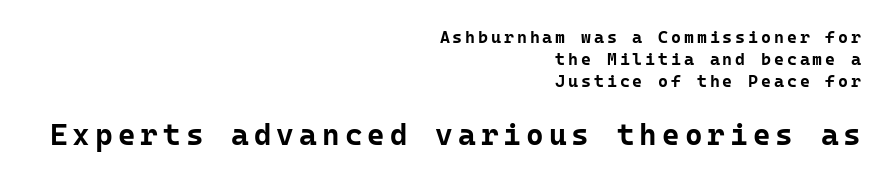
The image shows 30 px bold sans-serif type, upright, monospaced; set right-aligned, normal line spacing (1.29x), not underlined; the second (bottom) block is 1.76x larger; low stroke contrast and a medium x-height.
